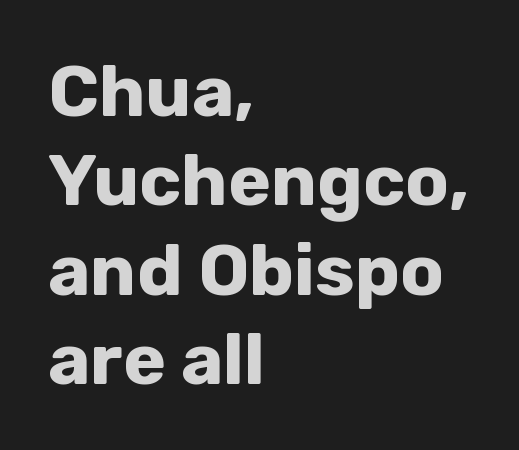
The image shows 72 px bold sans-serif type, upright; set left-aligned, line spacing 1.24x, normal letter spacing, not underlined; low stroke contrast and a medium x-height.
